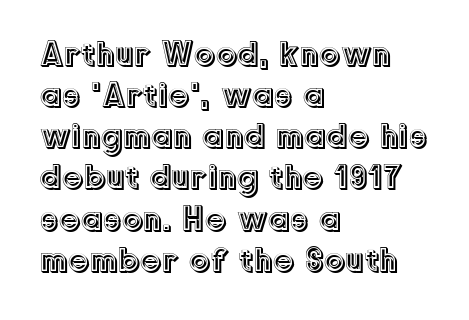
{"italic": "no", "width": "normal", "x_height": "medium", "monospaced": "no", "underline": "no", "align": "left", "line_spacing_ratio": 1.21, "letter_spacing": "normal", "letter_spacing_em": 0.0, "glyph_px": 34}
